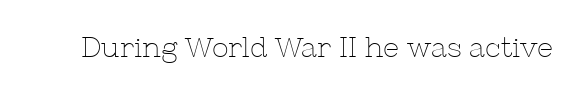
{"serif": "yes", "italic": "no", "bold": "no", "weight": "thin", "width": "normal", "stroke_contrast": "low", "x_height": "medium", "monospaced": "no", "underline": "no", "letter_spacing": "normal", "letter_spacing_em": 0.0, "glyph_px": 28}
